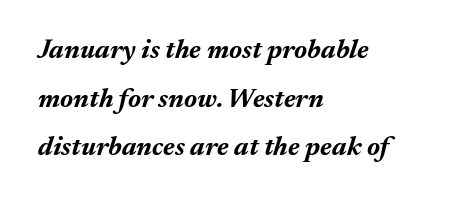
The image shows 27 px bold type, italic (leaning right); set left-aligned, line spacing 1.8x, normal letter spacing, not underlined.
